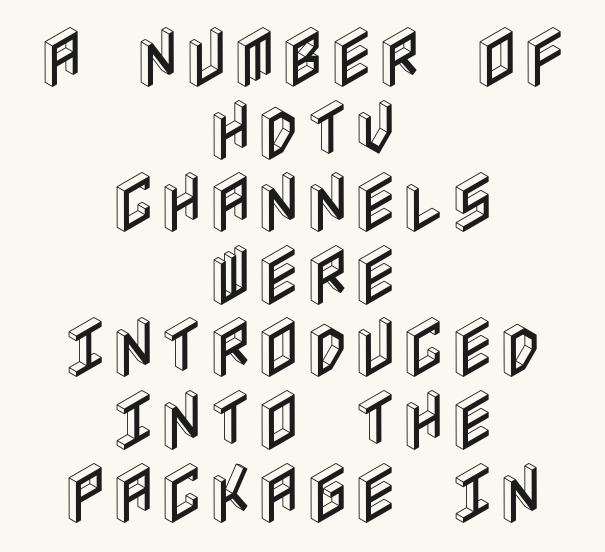
{"italic": "no", "width": "condensed", "x_height": "large", "underline": "no", "align": "center", "line_spacing": "tight", "line_spacing_ratio": 1.1, "letter_spacing": "normal", "letter_spacing_em": 0.0, "glyph_px": 66}
